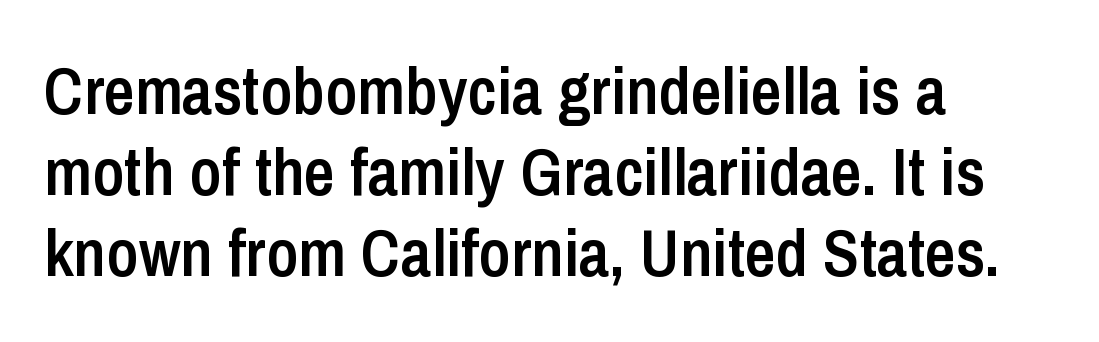
Q: Is the text bold? A: Semi-bold.
Q: Is the text italic (slanted)? A: No, it is upright.
Q: Is the typeface a serif or a sans-serif typeface? A: Sans-serif.
Q: Is the text underlined? A: No.
Q: How is the paragraph aligned? A: Left-aligned.
Q: Is the spacing between letters normal or unusually wide? A: Normal.
Q: Width (condensed, normal, or wide)? A: Condensed.
Q: Stroke contrast? A: Low.
Q: x-height? A: Medium.
Q: Monospaced? A: No.
